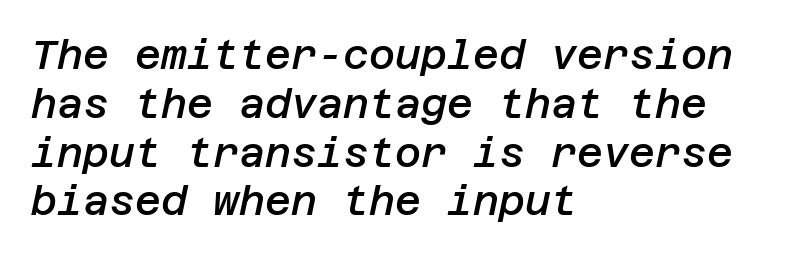
The lines are quadded left. No extra tracking has been applied to these lines. The strokes are fattened partway — semibold, not bold. Honestly, there is no underline to notice here at all. Quick note: italic.
